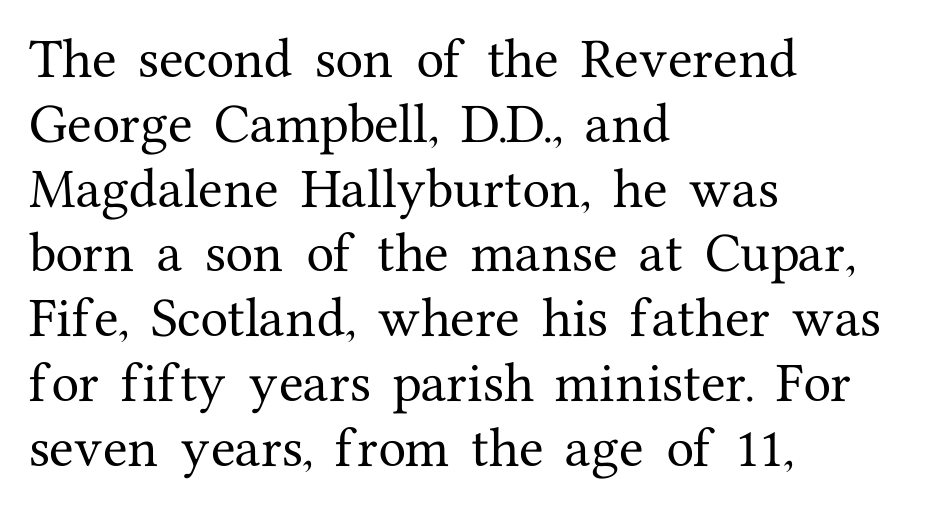
The specimen omits any rule beneath the text block's lines. A typesetter would mark this as roman, not italic. The letters advance in unequal steps, a hallmark of proportional type. Honestly, the row spacing looks completely unremarkable. Tracking here is standard; glyphs follow each other at the usual distance.
